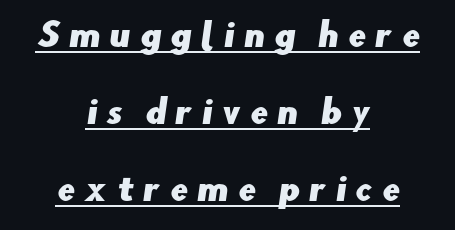
Q: Is the typeface a serif or a sans-serif typeface? A: Sans-serif.
Q: Is the text underlined? A: Yes.
Q: How is the paragraph aligned? A: Centered.
Q: Is the spacing between letters normal or unusually wide? A: Unusually wide.
Q: Is the spacing between lines tight, normal or loose? A: Loose.
Q: Width (condensed, normal, or wide)? A: Normal.
Q: Stroke contrast? A: Low.
Q: x-height? A: Small.
Q: Monospaced? A: No.
